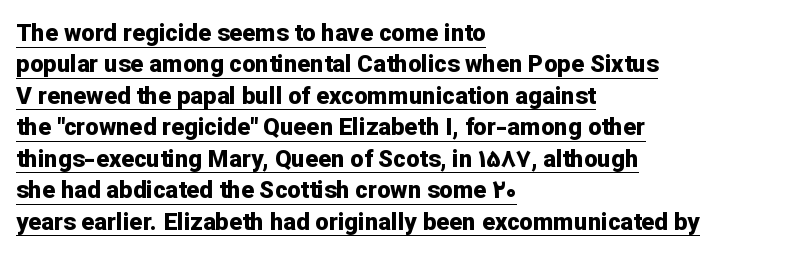
The image shows 24 px bold type, upright; set left-aligned, normal line spacing (1.31x), normal letter spacing, underlined.
